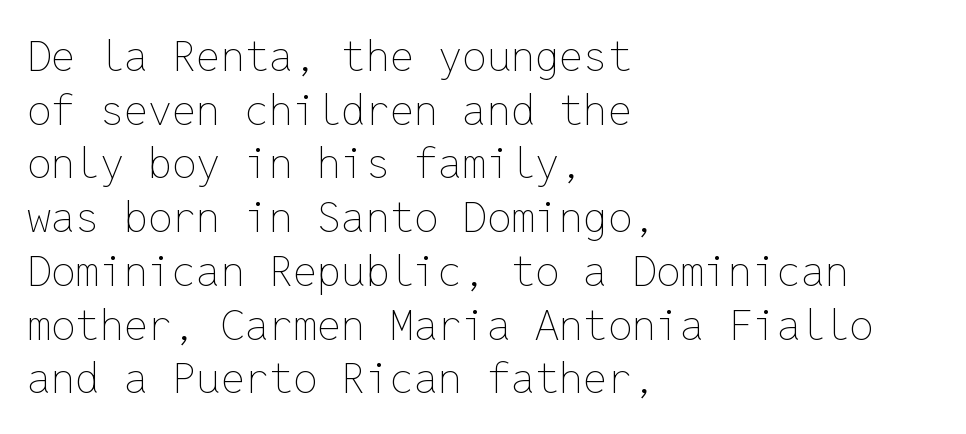
{"italic": "no", "bold": "no", "weight": "thin", "width": "normal", "stroke_contrast": "low", "x_height": "medium", "monospaced": "yes", "underline": "no", "align": "left", "line_spacing": "normal", "line_spacing_ratio": 1.25, "letter_spacing": "normal", "letter_spacing_em": 0.0, "glyph_px": 43}
